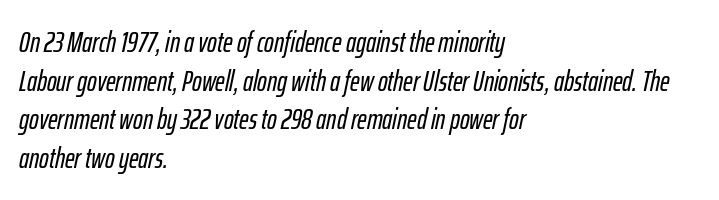
{"italic": "yes", "lean": "right", "slant_degrees": 12, "width": "condensed", "stroke_contrast": "low", "x_height": "medium", "monospaced": "no", "underline": "no", "align": "left", "line_spacing": "normal", "line_spacing_ratio": 1.33, "letter_spacing": "normal", "letter_spacing_em": 0.0, "glyph_px": 29}
